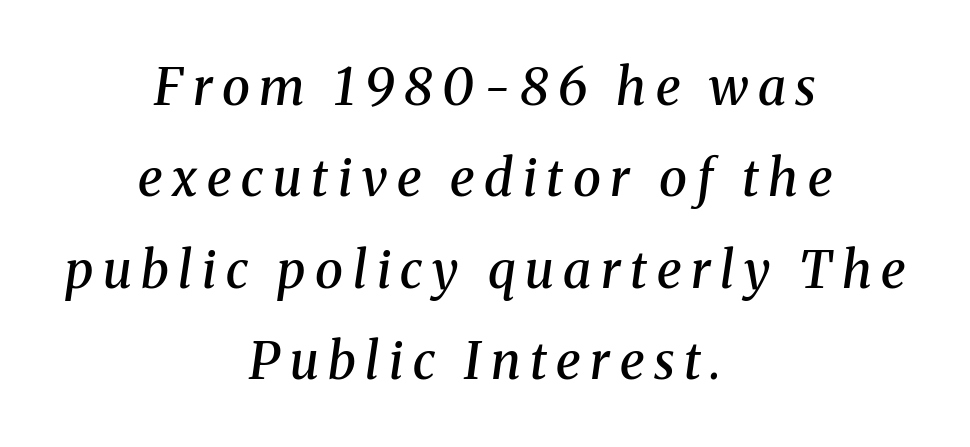
The image shows 51 px semibold serif type, italic (leaning right); set centered, line spacing 1.79x, not underlined; medium stroke contrast and a medium x-height.
